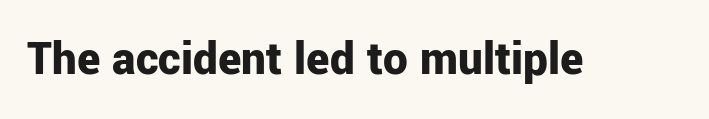
Q: Is the text bold? A: Yes.
Q: Is the text italic (slanted)? A: No, it is upright.
Q: Is the typeface a serif or a sans-serif typeface? A: Sans-serif.
Q: Is the text underlined? A: No.
Q: Is the spacing between letters normal or unusually wide? A: Normal.
Q: Width (condensed, normal, or wide)? A: Normal.
Q: Stroke contrast? A: Low.
Q: x-height? A: Medium.
Q: Monospaced? A: No.
